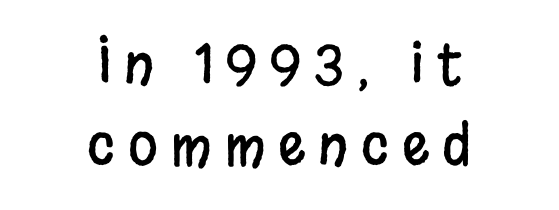
The face used here is rendered with a markedly widened letterfit. Nobody drew a line under any word here. Nothing sits at the stroke ends, so this counts as sans-serif. Here the designer chose a conventional face with non-uniform glyph widths. Nope, not italic — everything's standing straight. The whitespace from short lines is split evenly between both sides.
